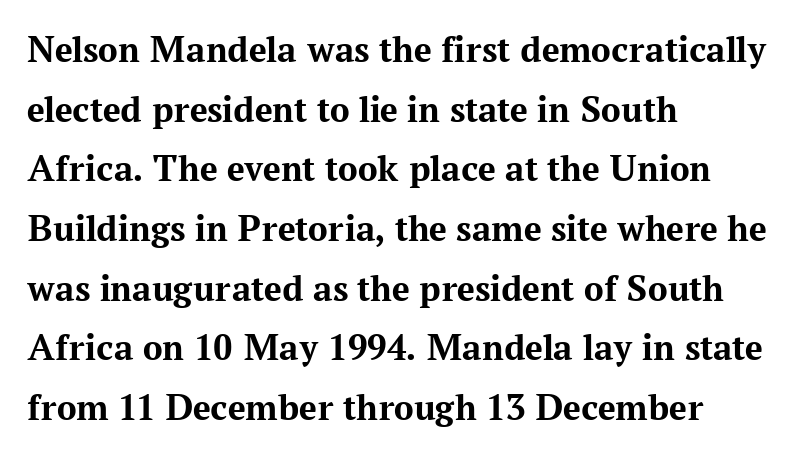
{"serif": "yes", "italic": "no", "bold": "yes", "weight": "bold", "width": "normal", "stroke_contrast": "medium", "x_height": "medium", "monospaced": "no", "underline": "no", "align": "left", "line_spacing": "normal", "line_spacing_ratio": 1.53, "letter_spacing": "normal", "letter_spacing_em": 0.0, "glyph_px": 39}
